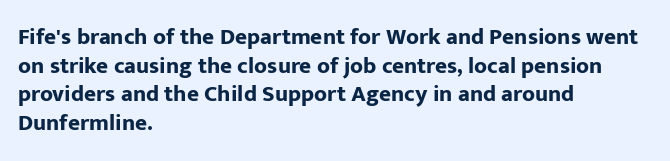
{"italic": "no", "bold": "yes", "underline": "no", "align": "left", "line_spacing_ratio": 1.24, "letter_spacing": "normal", "letter_spacing_em": 0.0, "glyph_px": 23}
